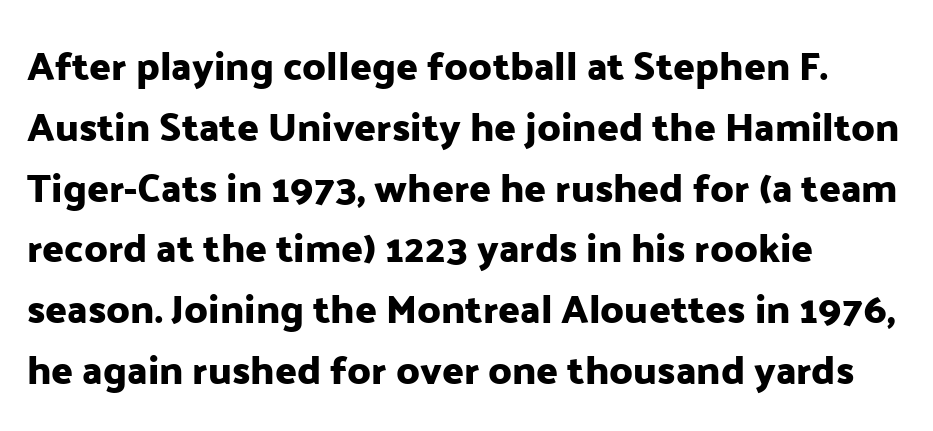
Q: Is the text italic (slanted)? A: No, it is upright.
Q: Is the typeface a serif or a sans-serif typeface? A: Sans-serif.
Q: Is the text underlined? A: No.
Q: How is the paragraph aligned? A: Left-aligned.
Q: Is the spacing between letters normal or unusually wide? A: Normal.
Q: Is the spacing between lines tight, normal or loose? A: Normal.
Q: Width (condensed, normal, or wide)? A: Normal.
Q: Stroke contrast? A: Low.
Q: x-height? A: Medium.
Q: Monospaced? A: No.
